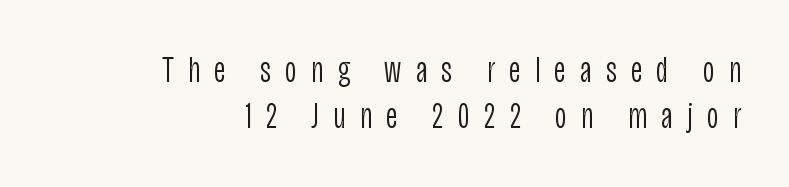
{"serif": "no", "italic": "no", "bold": "no", "weight": "light", "width": "condensed", "stroke_contrast": "low", "x_height": "large", "monospaced": "no", "underline": "no", "align": "right", "line_spacing": "normal", "line_spacing_ratio": 1.29, "letter_spacing": "wide", "letter_spacing_em": 0.4, "glyph_px": 36}
